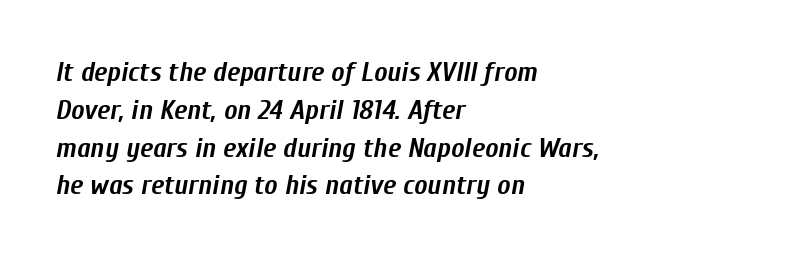
You can tell it's italic because the verticals aren't actually vertical. A typesetter would call this proportional, since set widths differ per character. Visually the block forms a straight wall on the left and a jagged coastline on the right. Chunky letters — that's bold for sure. The letters sit at their default tracking, neither squeezed nor spread.
